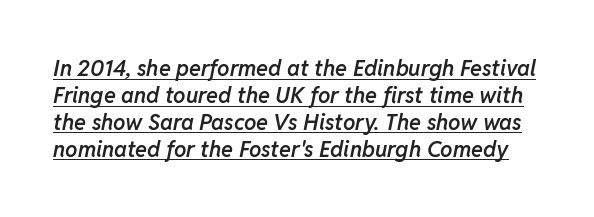
The image shows 22 px text type, italic (leaning right); set line spacing 1.22x, normal letter spacing, underlined.
